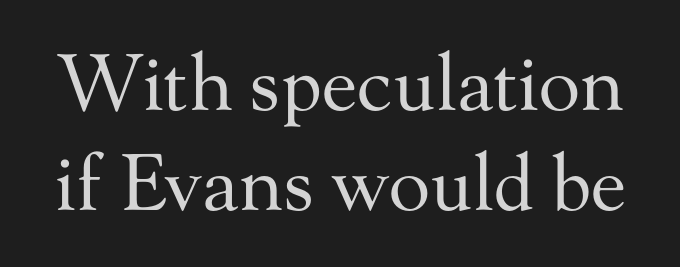
{"serif": "yes", "italic": "no", "bold": "no", "weight": "regular", "width": "normal", "stroke_contrast": "medium", "x_height": "small", "monospaced": "no", "underline": "no", "line_spacing": "normal", "line_spacing_ratio": 1.3, "letter_spacing": "normal", "letter_spacing_em": 0.0, "glyph_px": 77}
